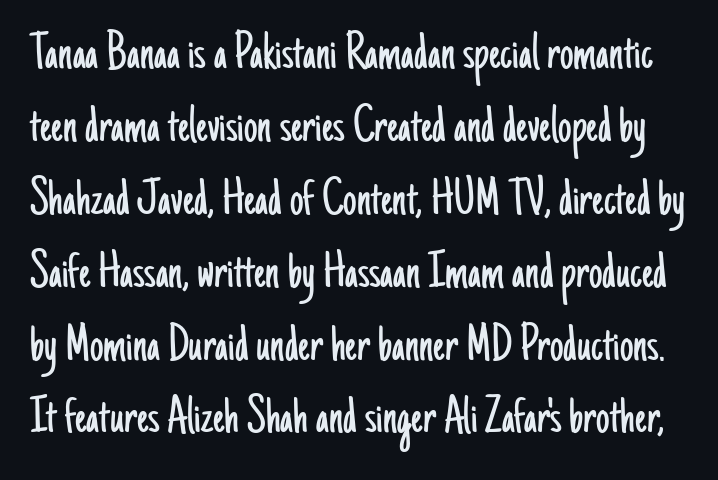
The weight would be labelled regular, book, light, or lighter still. Posture: upright roman. The characters display no serif detailing; their extremities are plain. Short note: letters normally spaced. Descenders are the only things crossing below the line. The block of text has a typical density, with ordinary space between rows.
